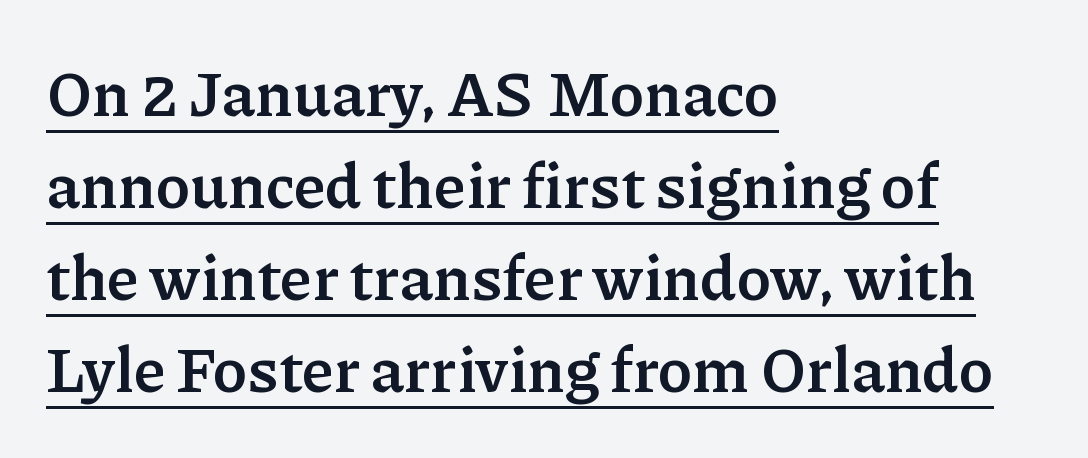
{"serif": "yes", "italic": "no", "bold": "yes", "weight": "semibold", "width": "normal", "stroke_contrast": "low", "x_height": "medium", "monospaced": "no", "underline": "yes", "align": "left", "line_spacing": "normal", "line_spacing_ratio": 1.46, "letter_spacing": "normal", "letter_spacing_em": 0.0, "glyph_px": 63}
